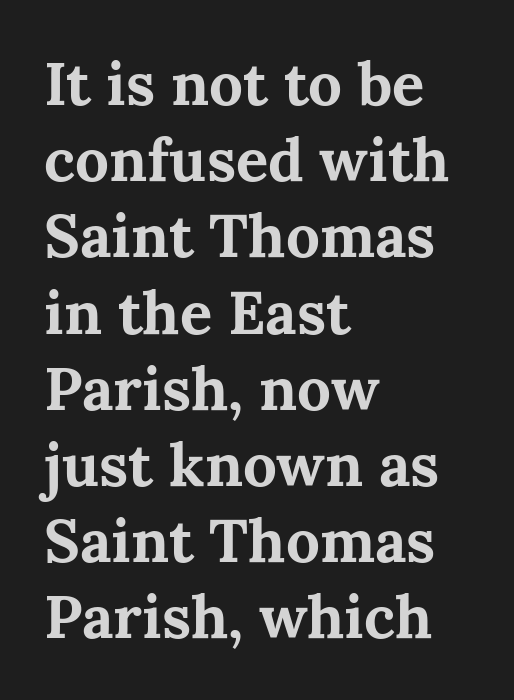
The image shows 60 px bold serif type, upright; set left-aligned, normal line spacing (1.27x), normal letter spacing, not underlined; medium stroke contrast and a medium x-height.
